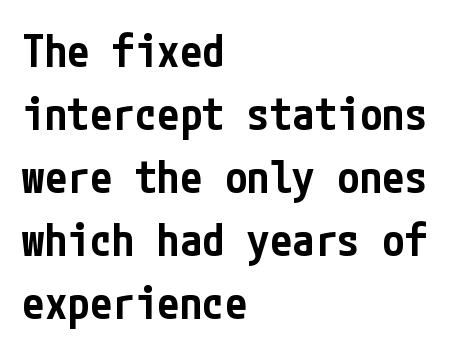
The letters are semibold — heavier than regular but short of a full bold. Leading matches the norm, producing a regular column. The letters sit at their default tracking, neither squeezed nor spread. This sample is left-justified, so line endings fall wherever the words run out.
